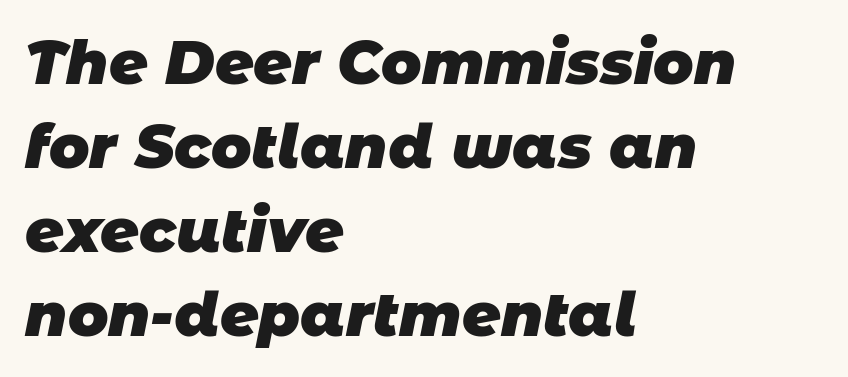
{"serif": "no", "bold": "yes", "weight": "heavy", "width": "normal", "stroke_contrast": "low", "x_height": "large", "monospaced": "no", "underline": "no", "align": "left", "line_spacing": "normal", "line_spacing_ratio": 1.4, "letter_spacing": "normal", "letter_spacing_em": 0.0, "glyph_px": 60}
